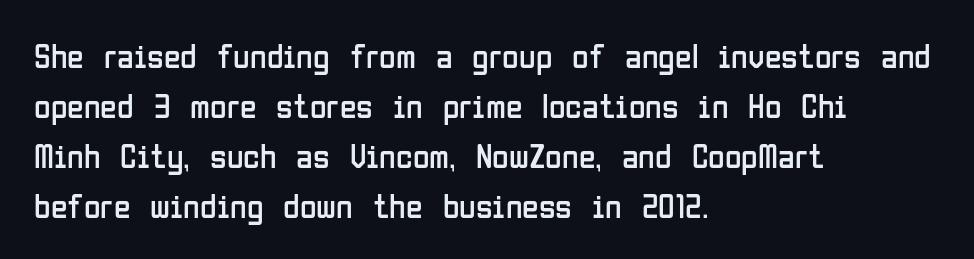
The image shows 34 px regular-weight, condensed sans-serif type, upright; set left-aligned, normal line spacing (1.47x), normal letter spacing, not underlined; low stroke contrast and a medium x-height.
